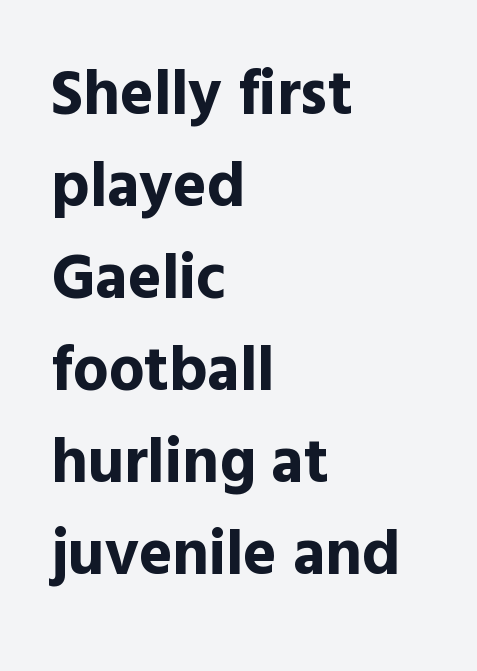
The image shows 63 px bold sans-serif type, upright; set left-aligned, normal line spacing (1.46x), normal letter spacing, not underlined; a medium x-height.
